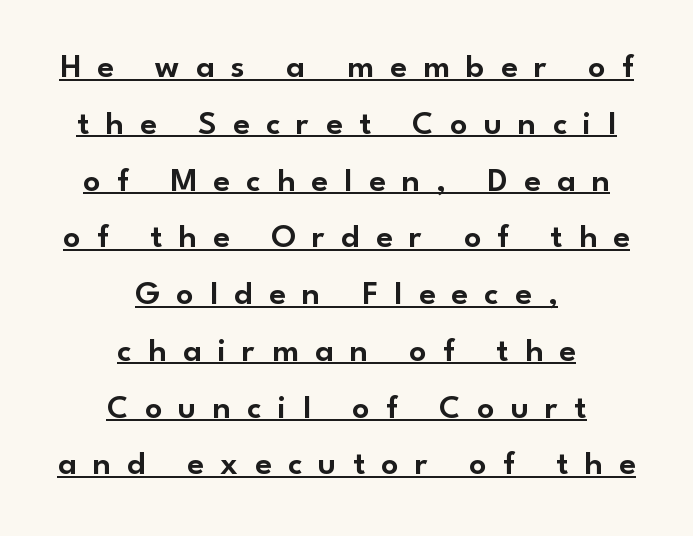
{"serif": "no", "italic": "no", "width": "normal", "stroke_contrast": "low", "x_height": "small", "monospaced": "no", "underline": "yes", "align": "center", "line_spacing": "normal", "line_spacing_ratio": 1.67, "letter_spacing": "wide", "letter_spacing_em": 0.48, "glyph_px": 34}
